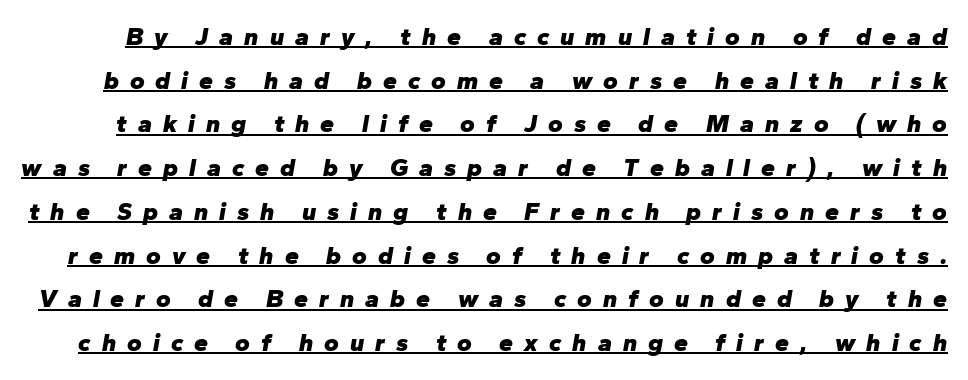
Q: Is the text bold? A: Yes.
Q: Is the text italic (slanted)? A: Yes, it leans right by about 10 degrees.
Q: Is the text underlined? A: Yes.
Q: Is the spacing between letters normal or unusually wide? A: Unusually wide.
